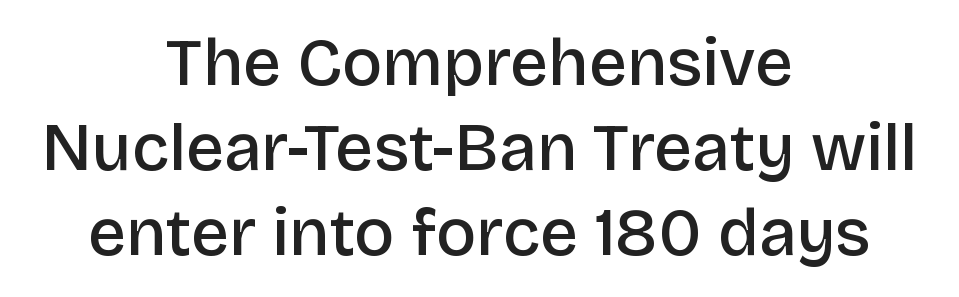
The letterforms sit shoulder to shoulder at normal distance. Descenders hang freely into open space. Here the designer chose a conventional face with non-uniform glyph widths. The lines are quadded center.
